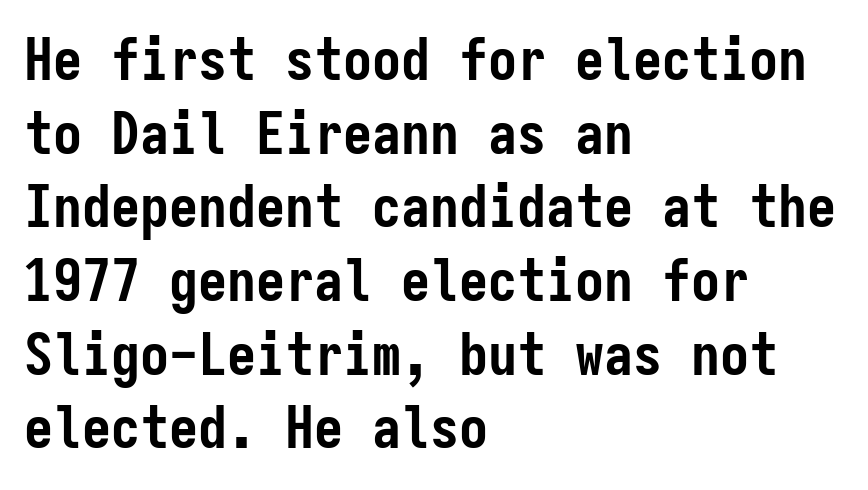
Q: Is the text bold? A: Yes.
Q: Is the text italic (slanted)? A: No, it is upright.
Q: Is the typeface a serif or a sans-serif typeface? A: Sans-serif.
Q: Is the text underlined? A: No.
Q: How is the paragraph aligned? A: Left-aligned.
Q: Is the spacing between letters normal or unusually wide? A: Normal.
Q: Is the spacing between lines tight, normal or loose? A: Normal.
Q: Width (condensed, normal, or wide)? A: Condensed.
Q: Stroke contrast? A: Low.
Q: x-height? A: Medium.
Q: Monospaced? A: Yes.
